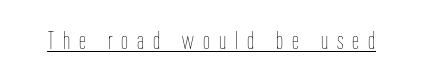
Q: Is the text bold? A: No.
Q: Is the text italic (slanted)? A: No, it is upright.
Q: Is the text underlined? A: Yes.
Q: Is the spacing between letters normal or unusually wide? A: Unusually wide.
